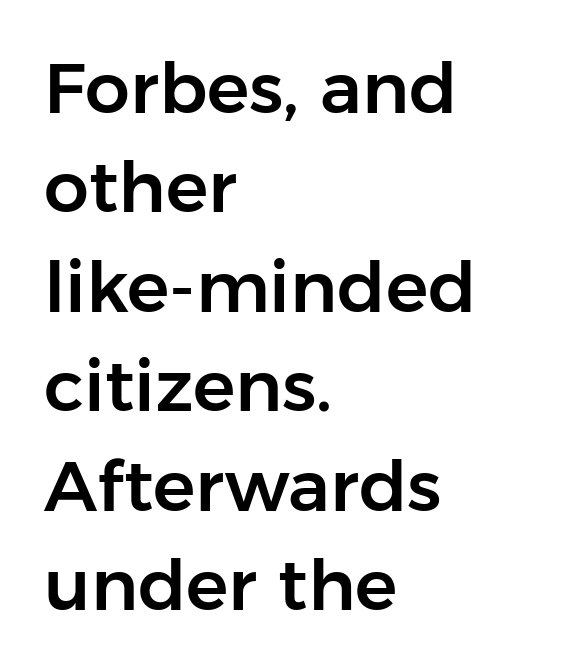
How are the letters spaced? Ordinarily, with no added tracking. These lines stack with their left ends in a neat column. Rendered with straight, roman letterforms. Underline: absent.
